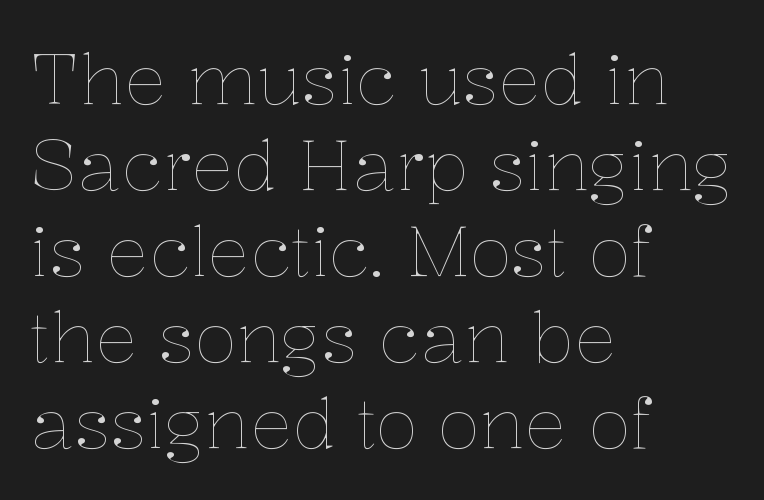
The typesetter chose a ragged-right arrangement here. Students, note that the glyphs here touch the page at normal intervals. Note the varied advance widths — an 'i' is clearly narrower than an 'm'. The space directly below the letters is spotless. Unbolded letterforms with no extra heft.
